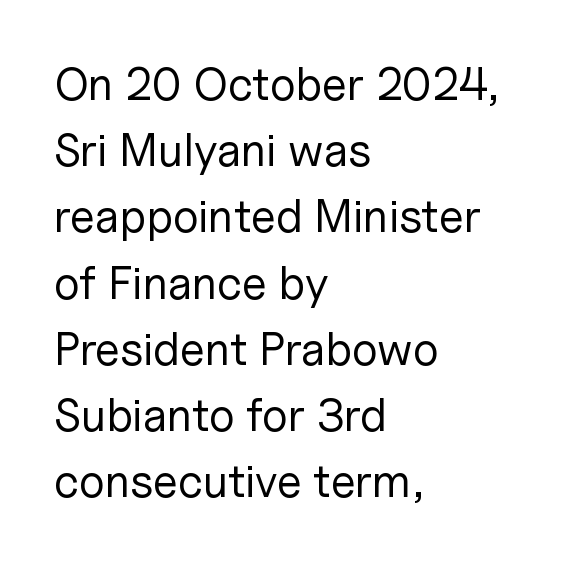
{"serif": "no", "italic": "no", "bold": "no", "weight": "regular", "width": "normal", "stroke_contrast": "low", "x_height": "medium", "monospaced": "no", "underline": "no", "align": "left", "line_spacing": "normal", "line_spacing_ratio": 1.44, "letter_spacing": "normal", "letter_spacing_em": 0.0, "glyph_px": 46}
